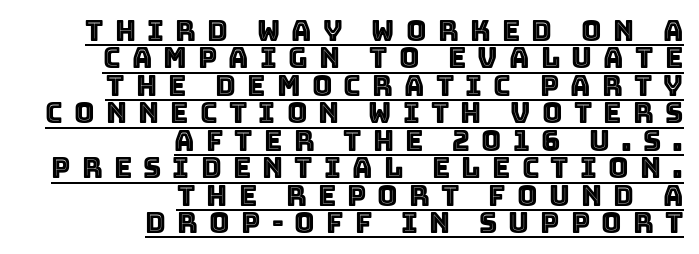
Teacher's note: observe the even right margin — that is flush-right alignment. The face used here is proportionally spaced, like ordinary book or web type. The words here are underlined. How would I describe the line gaps? Narrow and economical.
